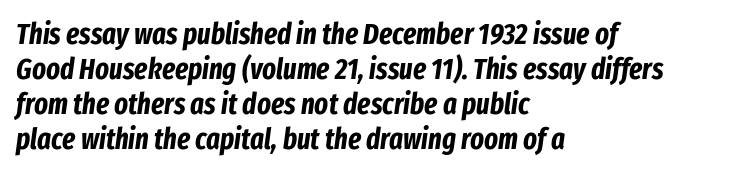
The image shows 29 px bold, condensed type, italic (leaning right); set left-aligned, line spacing 1.21x, normal letter spacing, not underlined; low stroke contrast and a medium x-height.
